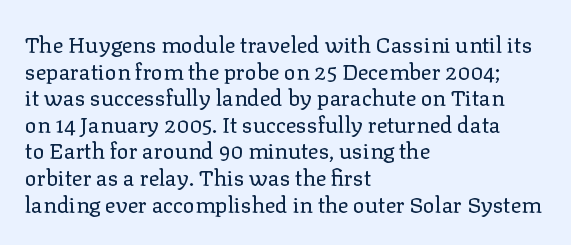
Q: Is the text bold? A: No.
Q: Is the text italic (slanted)? A: No, it is upright.
Q: Is the text underlined? A: No.
Q: How is the paragraph aligned? A: Left-aligned.
Q: Is the spacing between letters normal or unusually wide? A: Normal.
